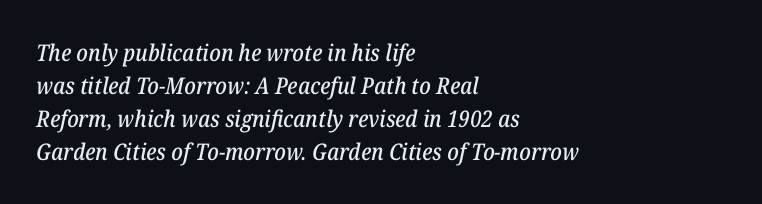
The image shows 23 px text type, italic (leaning right); set left-aligned, normal line spacing (1.44x), normal letter spacing, not underlined.
